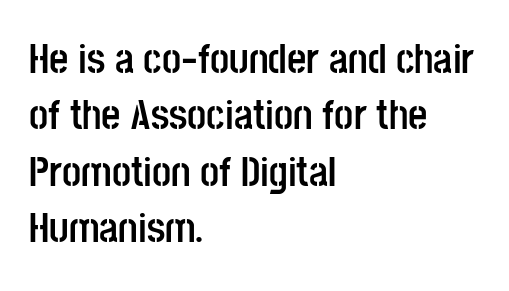
Q: Is the text bold? A: Yes.
Q: Is the text italic (slanted)? A: No, it is upright.
Q: Is the typeface a serif or a sans-serif typeface? A: Sans-serif.
Q: Is the text underlined? A: No.
Q: How is the paragraph aligned? A: Left-aligned.
Q: Is the spacing between letters normal or unusually wide? A: Normal.
Q: Is the spacing between lines tight, normal or loose? A: Normal.
Q: Width (condensed, normal, or wide)? A: Condensed.
Q: Stroke contrast? A: Low.
Q: x-height? A: Large.
Q: Monospaced? A: No.
